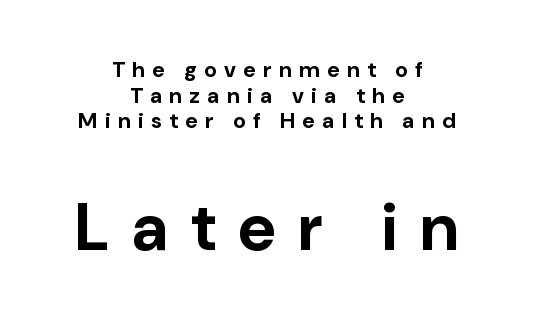
Do the characters align in a grid? No, the font is proportional. The letters stand upright; this is a roman face. The designer gave the closing block more size than the opening block. Underline: absent. Compared with an ordinary text face, these strokes are far heavier — a full bold. Nothing sits at the stroke ends, so this counts as sans-serif.
